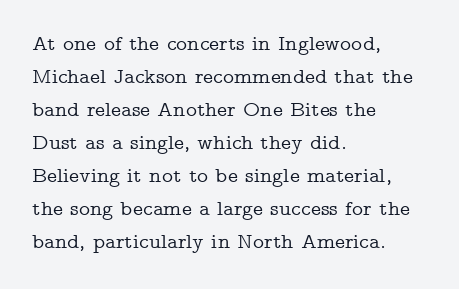
Q: Is the text italic (slanted)? A: No, it is upright.
Q: Is the text underlined? A: No.
Q: How is the paragraph aligned? A: Left-aligned.
Q: Is the spacing between letters normal or unusually wide? A: Normal.
Q: Is the spacing between lines tight, normal or loose? A: Normal.
